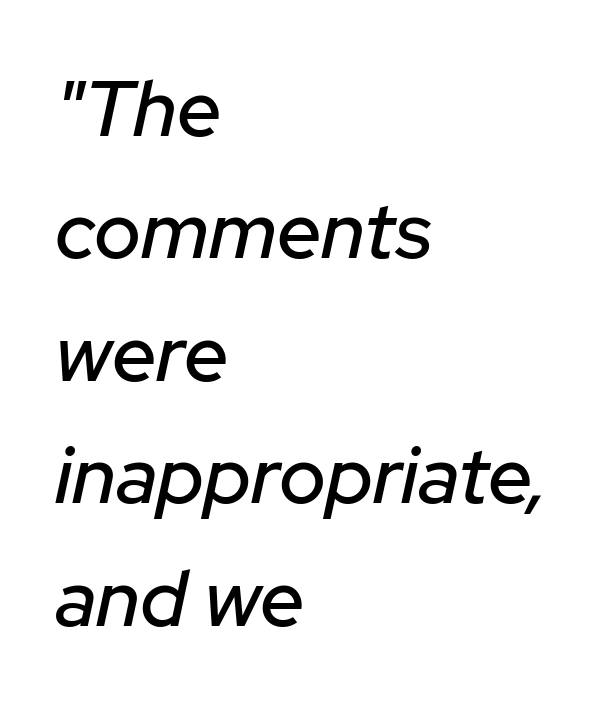
The image shows 79 px text type, italic (leaning right); set left-aligned, normal line spacing (1.55x), normal letter spacing, not underlined; low stroke contrast and a medium x-height.
